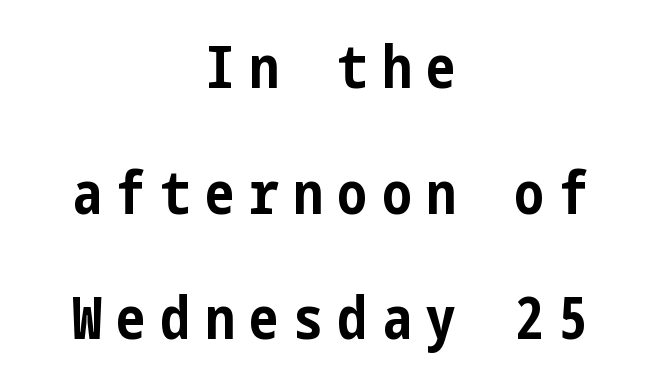
The image shows 59 px bold, condensed sans-serif type, upright; set centered, loose line spacing (2.13x), unusually wide letter spacing (+0.25 em), not underlined; low stroke contrast and a medium x-height.
